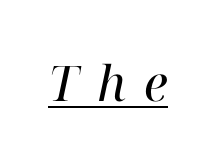
The image shows 49 px regular-weight serif type, italic (leaning right); set unusually wide letter spacing (+0.38 em), underlined; high stroke contrast and a medium x-height.
